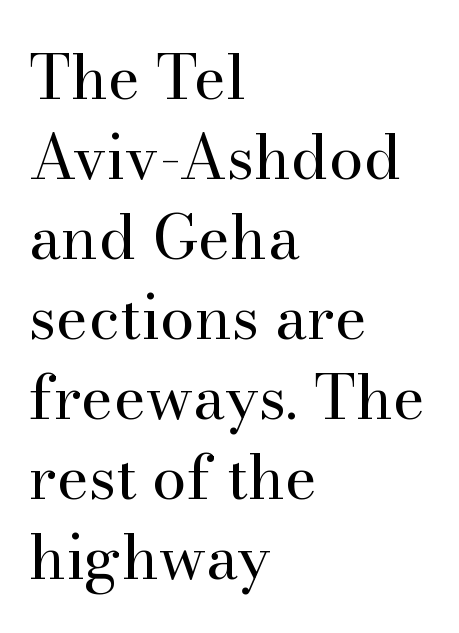
{"serif": "yes", "italic": "no", "bold": "no", "weight": "regular", "width": "normal", "stroke_contrast": "high", "x_height": "small", "monospaced": "no", "underline": "no", "align": "left", "line_spacing": "normal", "line_spacing_ratio": 1.29, "letter_spacing": "normal", "letter_spacing_em": 0.0, "glyph_px": 62}
